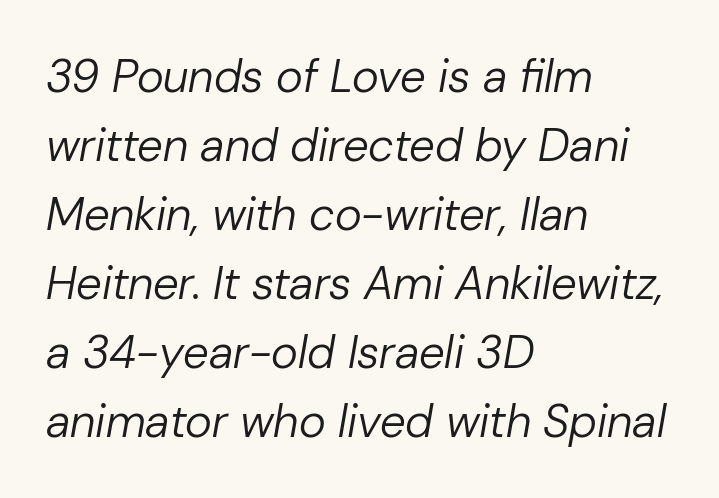
{"italic": "yes", "lean": "right", "slant_degrees": 10, "bold": "no", "weight": "regular", "width": "normal", "stroke_contrast": "low", "x_height": "medium", "monospaced": "no", "underline": "no", "align": "left", "line_spacing": "normal", "line_spacing_ratio": 1.5, "letter_spacing": "normal", "letter_spacing_em": 0.0, "glyph_px": 46}
